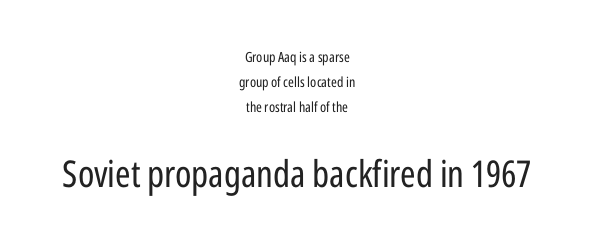
Q: Is the text bold? A: No.
Q: Is the text italic (slanted)? A: No, it is upright.
Q: Is the typeface a serif or a sans-serif typeface? A: Sans-serif.
Q: Is the text underlined? A: No.
Q: How is the paragraph aligned? A: Centered.
Q: Is the spacing between letters normal or unusually wide? A: Normal.
Q: Which block of text is set in a larger size, the first (top) or the second (bottom)? A: The second (bottom) one.
Q: Width (condensed, normal, or wide)? A: Condensed.
Q: Stroke contrast? A: Low.
Q: x-height? A: Medium.
Q: Monospaced? A: No.
